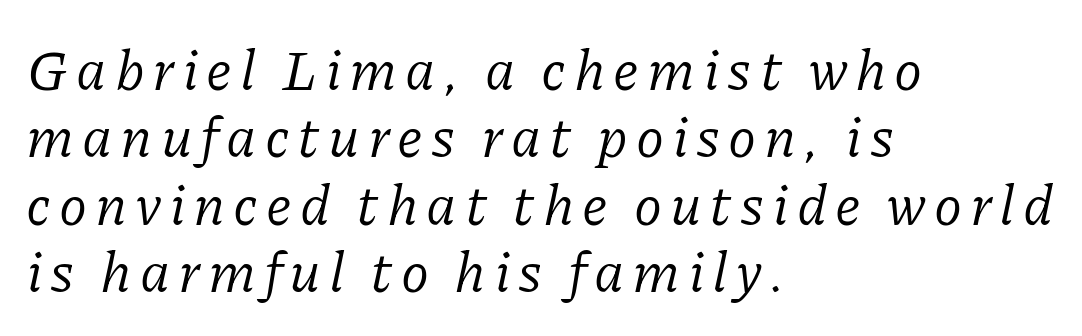
Q: Is the text bold? A: No.
Q: Is the text italic (slanted)? A: Yes, it leans right by about 11 degrees.
Q: Is the typeface a serif or a sans-serif typeface? A: Serif.
Q: Is the text underlined? A: No.
Q: How is the paragraph aligned? A: Left-aligned.
Q: Width (condensed, normal, or wide)? A: Normal.
Q: Stroke contrast? A: Low.
Q: x-height? A: Medium.
Q: Monospaced? A: No.
